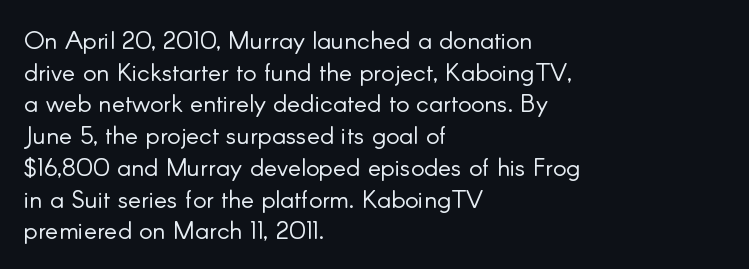
The characters are drawn with everyday or finer stroke widths. The string is rendered with underlining switched off. Leading matches the norm, producing a regular column. This sample uses plain, unmodified letter spacing.
